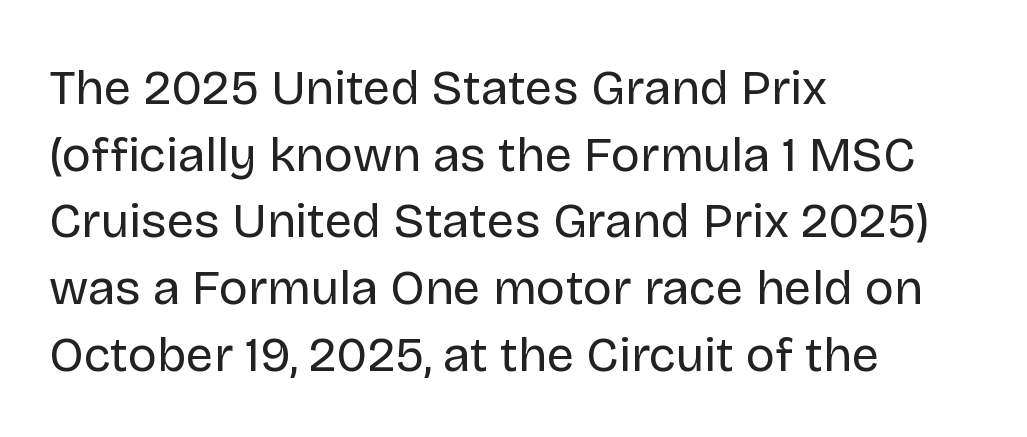
The image shows 49 px regular-weight sans-serif type, upright; set left-aligned, normal line spacing (1.36x), normal letter spacing, not underlined; low stroke contrast and a large x-height.
